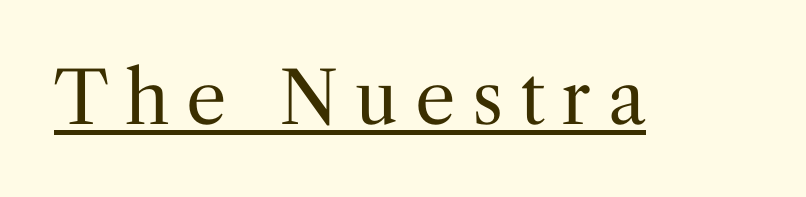
Note the varied advance widths — an 'i' is clearly narrower than an 'm'. The glyphs in this specimen are seriffed. What decoration does the sample have? An underline. This is roman type, the default non-slanted kind. Look at the tracking — it's clearly loosened, letters drifting apart. On a weight scale, this lands at 450 or below.
